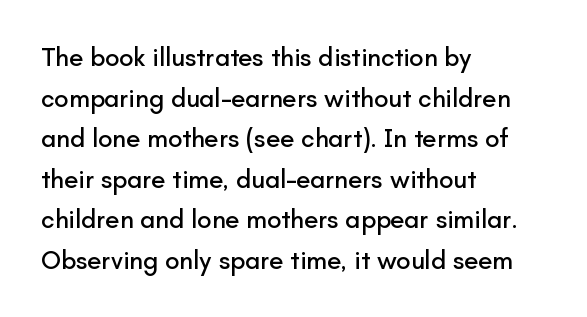
{"italic": "no", "underline": "no", "align": "left", "line_spacing": "normal", "line_spacing_ratio": 1.56, "letter_spacing": "normal", "letter_spacing_em": 0.0, "glyph_px": 26}
